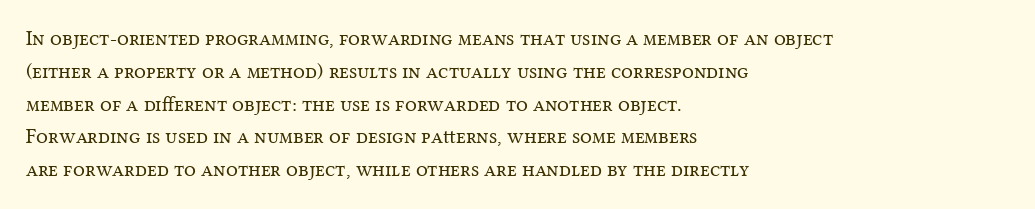
The image shows 21 px text type, upright; set left-aligned, normal line spacing (1.56x), normal letter spacing, not underlined.
